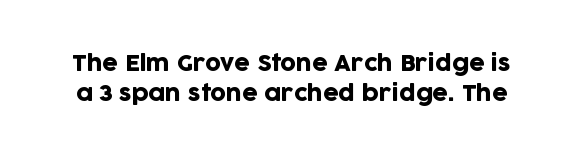
{"italic": "no", "underline": "no", "line_spacing": "normal", "line_spacing_ratio": 1.35, "letter_spacing": "normal", "letter_spacing_em": 0.0, "glyph_px": 22}
